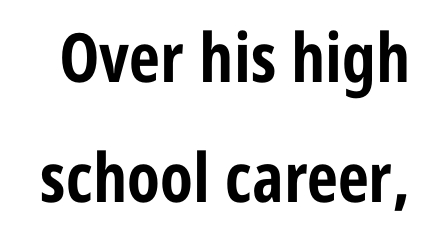
The image shows 68 px bold, condensed sans-serif type, upright; set line spacing 1.76x, normal letter spacing, not underlined; low stroke contrast and a medium x-height.
